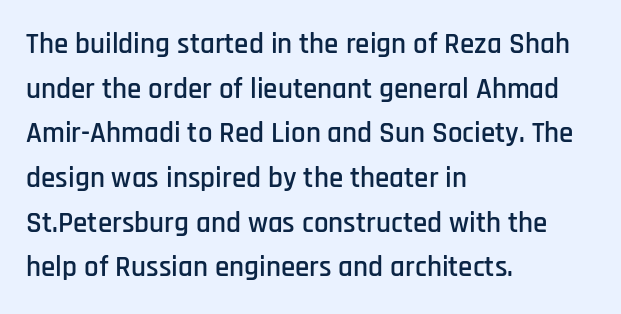
Q: Is the text italic (slanted)? A: No, it is upright.
Q: Is the typeface a serif or a sans-serif typeface? A: Sans-serif.
Q: Is the text underlined? A: No.
Q: How is the paragraph aligned? A: Left-aligned.
Q: Is the spacing between letters normal or unusually wide? A: Normal.
Q: Is the spacing between lines tight, normal or loose? A: Normal.
Q: Width (condensed, normal, or wide)? A: Condensed.
Q: Stroke contrast? A: Low.
Q: x-height? A: Large.
Q: Monospaced? A: No.
